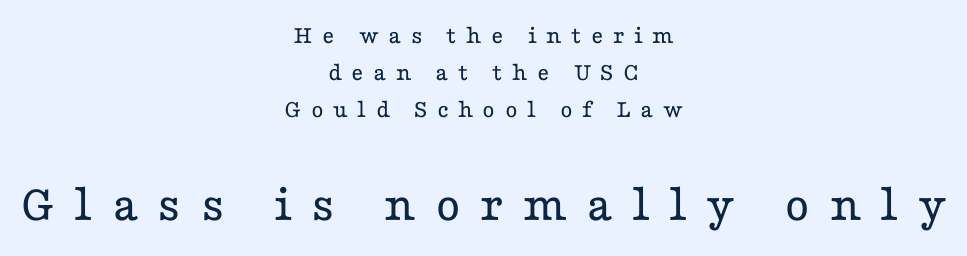
Q: Is the text bold? A: No.
Q: Is the text italic (slanted)? A: No, it is upright.
Q: Is the typeface a serif or a sans-serif typeface? A: Serif.
Q: Is the text underlined? A: No.
Q: How is the paragraph aligned? A: Centered.
Q: Is the spacing between letters normal or unusually wide? A: Unusually wide.
Q: Is the spacing between lines tight, normal or loose? A: Normal.
Q: Which block of text is set in a larger size, the first (top) or the second (bottom)? A: The second (bottom) one.
Q: Width (condensed, normal, or wide)? A: Wide.
Q: Stroke contrast? A: Low.
Q: x-height? A: Medium.
Q: Monospaced? A: No.
